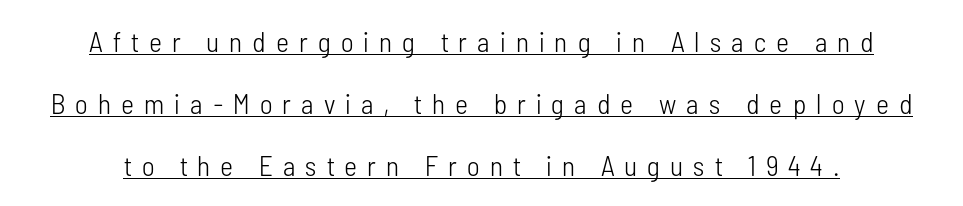
The image shows 28 px light, condensed sans-serif type, upright; set loose line spacing (2.21x), unusually wide letter spacing (+0.36 em), underlined; low stroke contrast and a medium x-height.
